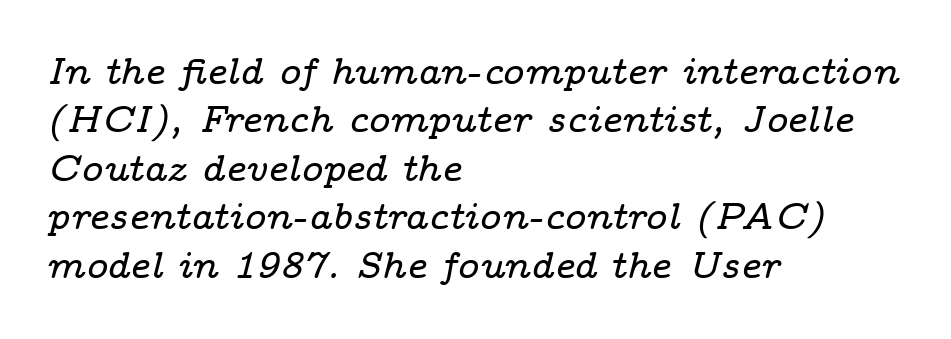
The image shows 37 px wide serif type, italic (leaning right); set left-aligned, normal line spacing (1.31x), normal letter spacing, not underlined; low stroke contrast and a medium x-height.
